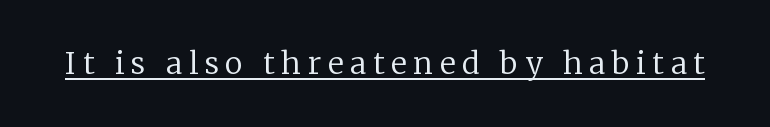
Q: Is the text bold? A: No.
Q: Is the text italic (slanted)? A: No, it is upright.
Q: Is the typeface a serif or a sans-serif typeface? A: Serif.
Q: Is the text underlined? A: Yes.
Q: Is the spacing between letters normal or unusually wide? A: Unusually wide.
Q: Width (condensed, normal, or wide)? A: Normal.
Q: Stroke contrast? A: Low.
Q: x-height? A: Medium.
Q: Monospaced? A: No.
